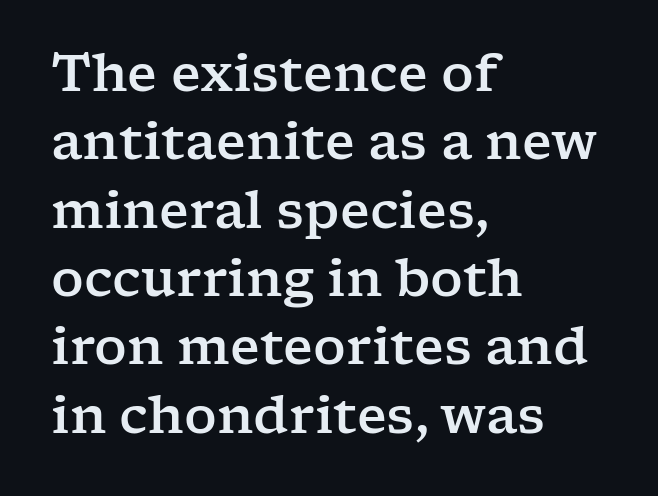
Does the leading feel generous? No, just average. The glyphs are unaccompanied by any horizontal stroke below them. These lines were composed using upright roman letters. Tracking here is standard; glyphs follow each other at the usual distance. Each letter keeps its own natural width here, so spacing adapts to shape. Type style note: has serifs.
